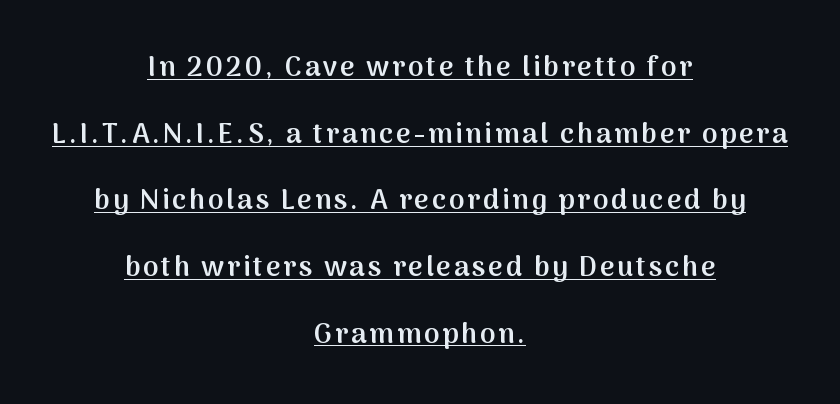
You could not count columns in this text — the font is proportionally spaced. Is the block centered? Yes — each line is placed symmetrically about the middle. Italic: no, the glyphs are upright roman. I'd describe the lettering as semibold — firm but not a full bold. A baseline rule has been typeset under these characters. A sans-serif font was chosen for this passage.
